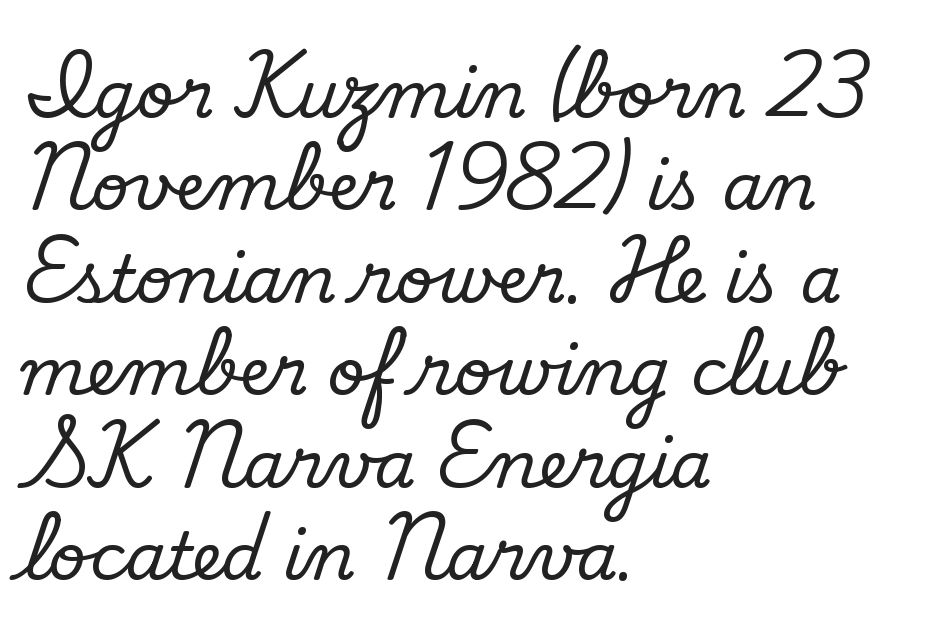
{"serif": "no", "bold": "no", "weight": "regular", "width": "normal", "stroke_contrast": "low", "x_height": "small", "monospaced": "no", "underline": "no", "align": "left", "line_spacing": "normal", "line_spacing_ratio": 1.4, "letter_spacing": "normal", "letter_spacing_em": 0.0, "glyph_px": 66}
